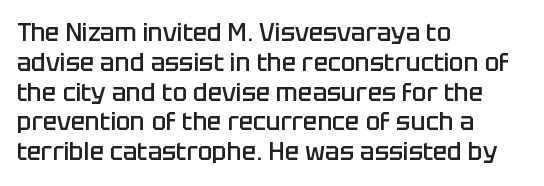
The letters stand upright; this is a roman face. Underline: absent. The sample has been set in demibold, a notch under bold. Here the glyphs are tracked normally, forming tight word shapes.
